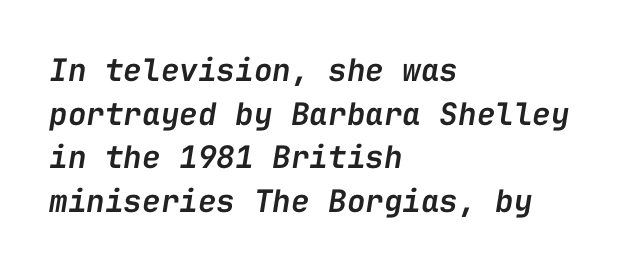
The image shows 31 px semibold type, italic (leaning right), monospaced; set left-aligned, normal line spacing (1.41x), normal letter spacing, not underlined; low stroke contrast and a medium x-height.
